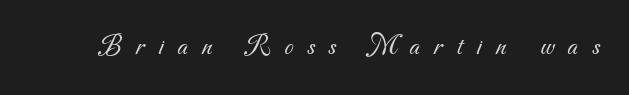
Letters have the restrained weight of plain body copy at most. Display-style spreading of the glyphs; the letterfit is very open. The string is rendered with underlining switched off. The glyphs in this specimen are sans serif.
